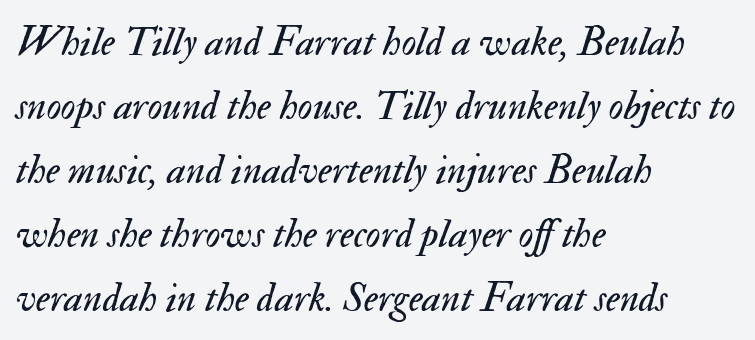
The image shows 41 px regular-weight type, italic (leaning right); set left-aligned, normal line spacing (1.56x), normal letter spacing, not underlined; medium stroke contrast and a small x-height.
